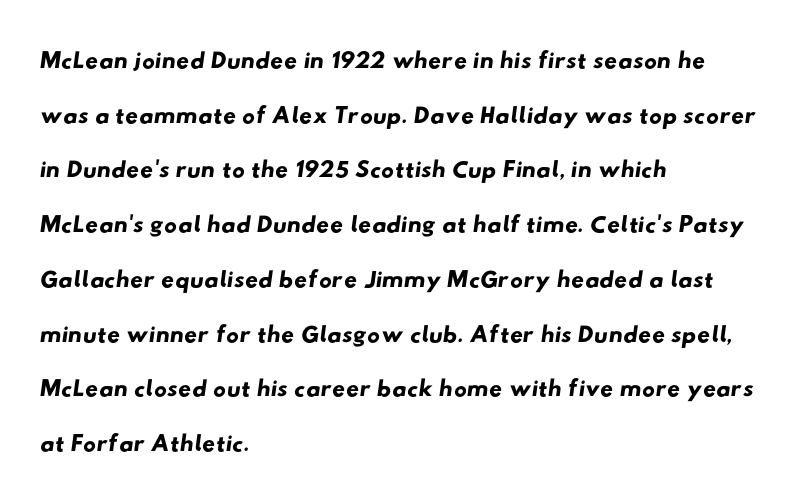
Q: Is the typeface a serif or a sans-serif typeface? A: Sans-serif.
Q: Is the text underlined? A: No.
Q: How is the paragraph aligned? A: Left-aligned.
Q: Is the spacing between letters normal or unusually wide? A: Normal.
Q: Is the spacing between lines tight, normal or loose? A: Normal.
Q: Width (condensed, normal, or wide)? A: Wide.
Q: Stroke contrast? A: Low.
Q: x-height? A: Small.
Q: Monospaced? A: No.
